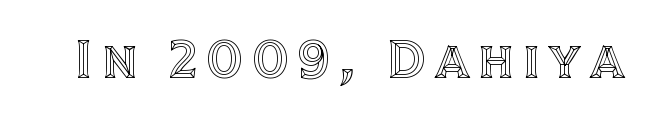
The image shows 55 px text type, upright; set not underlined; a large x-height.
